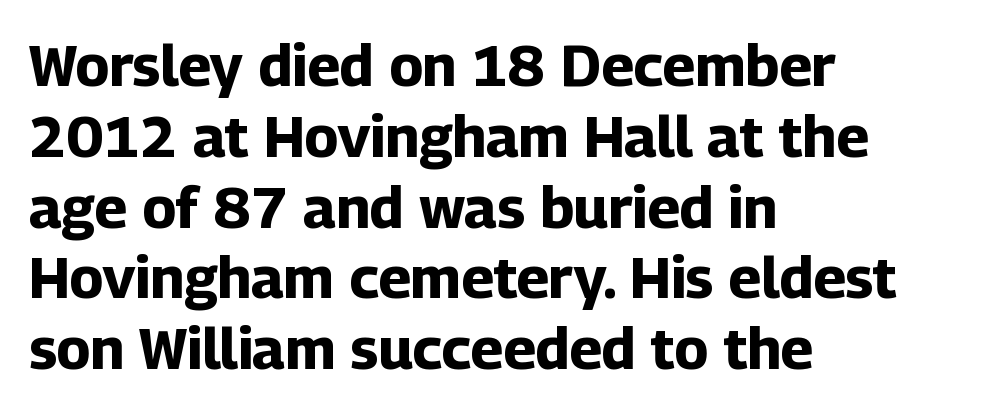
The image shows 58 px bold sans-serif type, upright; set left-aligned, line spacing 1.22x, normal letter spacing, not underlined; low stroke contrast and a medium x-height.
